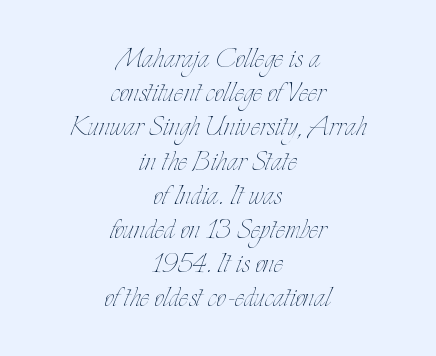
The designer dialed line spacing down below the default. The letters sit at their default tracking, neither squeezed nor spread. The space directly below the letters is spotless. This is not heavy type; no bold has been used.
